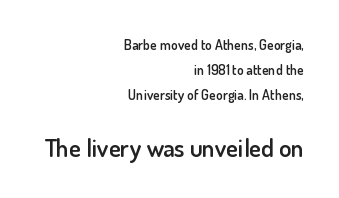
{"italic": "no", "bold": "semi", "underline": "no", "align": "right", "line_spacing_ratio": 1.8, "letter_spacing": "normal", "letter_spacing_em": 0.0, "larger_block": "second", "size_ratio": 1.79, "glyph_px": 25}
